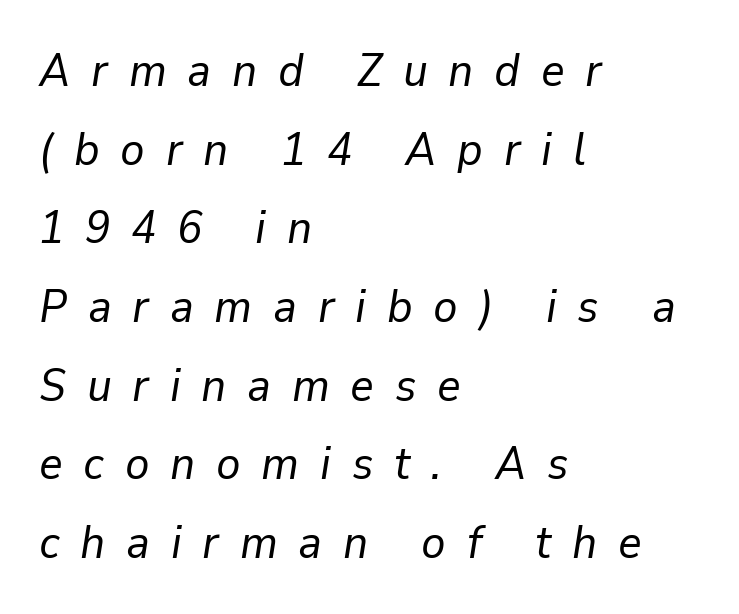
The image shows 46 px regular-weight type, italic (leaning right); set left-aligned, line spacing 1.71x, unusually wide letter spacing (+0.45 em), not underlined; low stroke contrast and a medium x-height.
